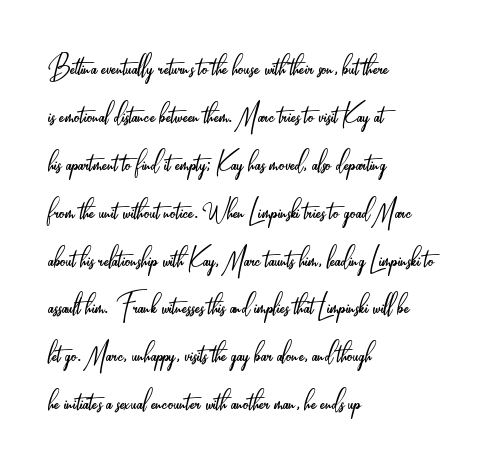
{"serif": "no", "bold": "no", "weight": "light", "width": "condensed", "stroke_contrast": "low", "x_height": "small", "monospaced": "no", "underline": "no", "align": "left", "line_spacing": "normal", "line_spacing_ratio": 1.33, "letter_spacing": "normal", "letter_spacing_em": 0.0, "glyph_px": 36}
